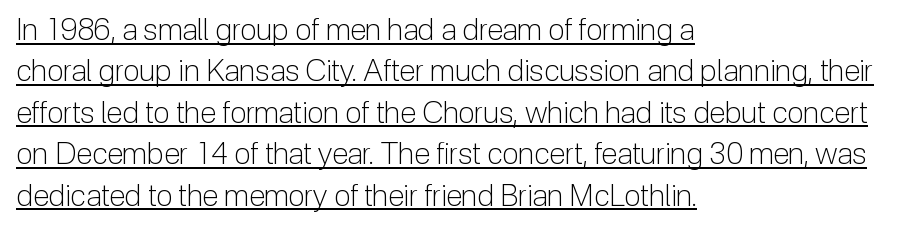
The image shows 30 px light sans-serif type, upright; set left-aligned, normal line spacing (1.38x), normal letter spacing, underlined; low stroke contrast and a medium x-height.
